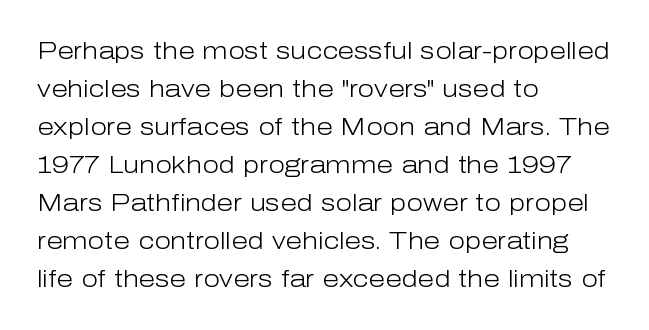
Caption: standard tracking, unaltered. How would I describe the line gaps? Plain and ordinary. Notice how the stems are strictly vertical — no italics here. The typeface has the unassuming heft of standard copy or less. The lines are quadded left.
